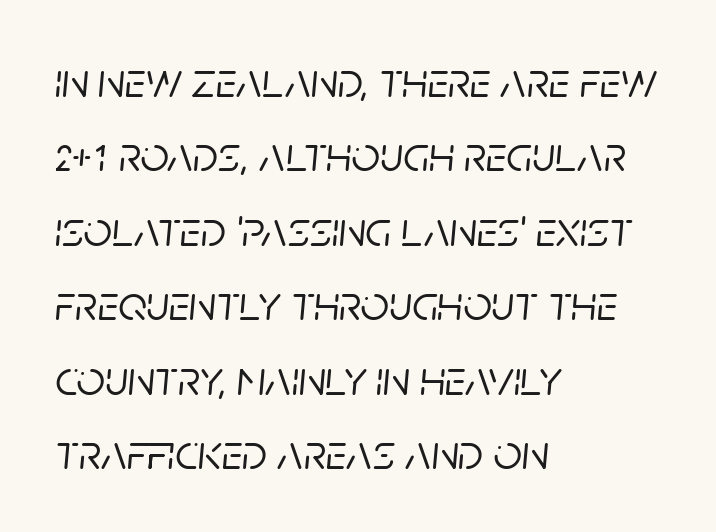
{"italic": "yes", "lean": "right", "slant_degrees": 5, "width": "normal", "stroke_contrast": "low", "x_height": "large", "monospaced": "no", "underline": "no", "align": "left", "line_spacing": "normal", "line_spacing_ratio": 1.49, "letter_spacing": "normal", "letter_spacing_em": 0.0, "glyph_px": 50}
